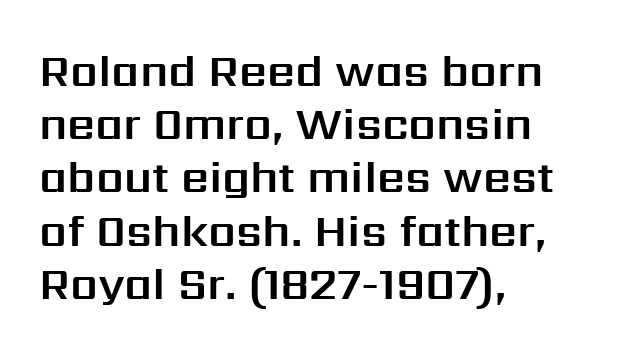
The image shows 44 px sans-serif type, upright; set left-aligned, line spacing 1.21x, normal letter spacing, not underlined; medium stroke contrast and a medium x-height.
